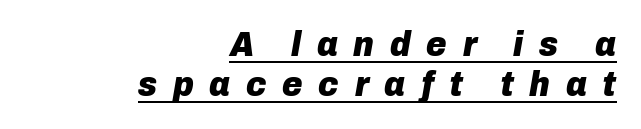
Q: Is the text bold? A: Yes.
Q: Is the text italic (slanted)? A: Yes, it leans right by about 10 degrees.
Q: Is the text underlined? A: Yes.
Q: How is the paragraph aligned? A: Right-aligned.
Q: Is the spacing between letters normal or unusually wide? A: Unusually wide.
Q: Is the spacing between lines tight, normal or loose? A: Tight.
Q: Width (condensed, normal, or wide)? A: Normal.
Q: Stroke contrast? A: Low.
Q: x-height? A: Medium.
Q: Monospaced? A: No.
